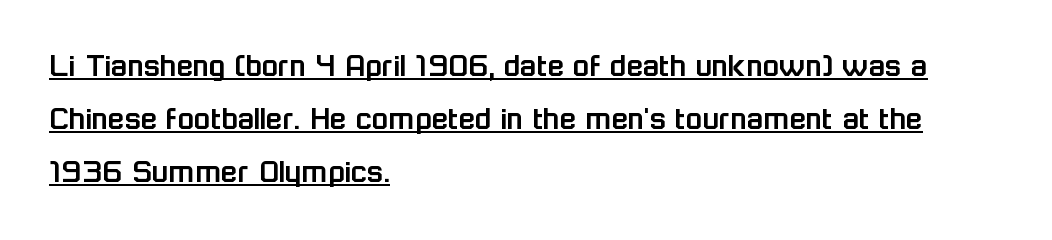
The image shows 34 px sans-serif type, upright; set left-aligned, normal line spacing (1.56x), normal letter spacing, underlined; low stroke contrast and a medium x-height.
